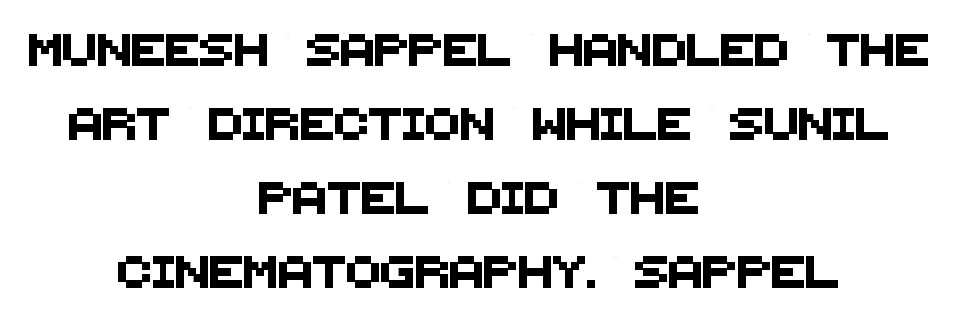
{"serif": "no", "width": "normal", "stroke_contrast": "medium", "x_height": "large", "monospaced": "no", "underline": "no", "align": "center", "line_spacing": "loose", "line_spacing_ratio": 2.31, "letter_spacing": "normal", "letter_spacing_em": 0.0, "glyph_px": 32}
